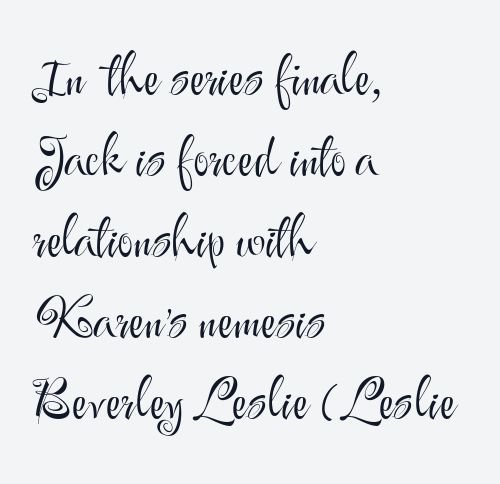
The lines in this sample share a left origin and differ only in where they stop. The lines sit at an ordinary, default distance from one another. Note the varied advance widths — an 'i' is clearly narrower than an 'm'.
